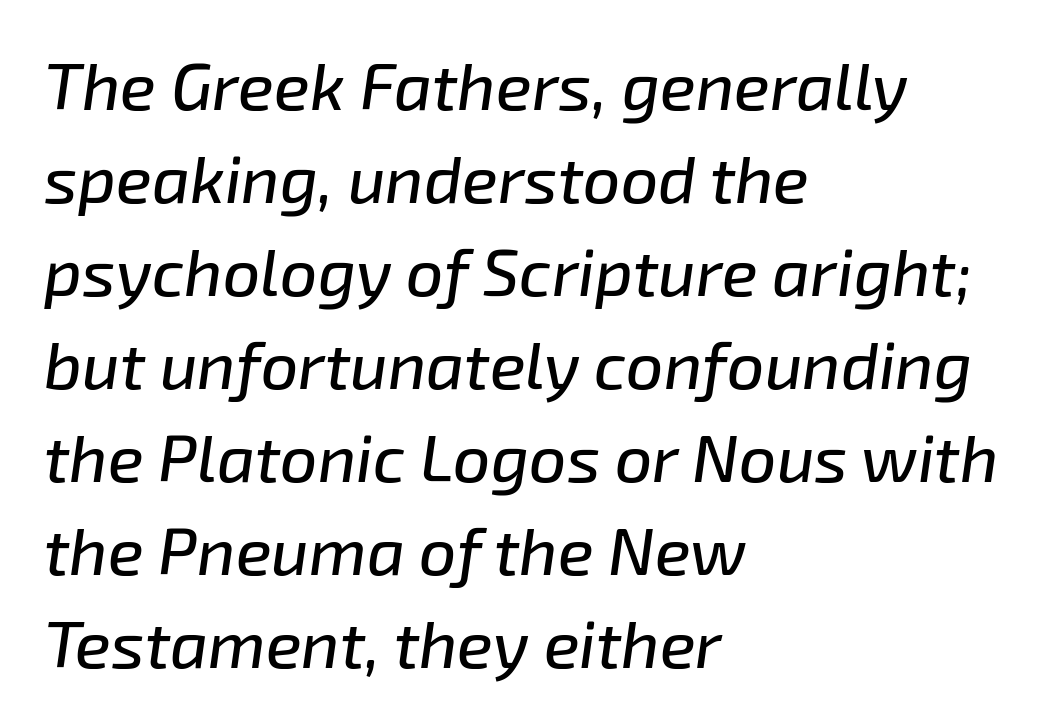
The image shows 66 px text type, italic (leaning right); set left-aligned, normal line spacing (1.41x), normal letter spacing, not underlined; low stroke contrast and a medium x-height.
